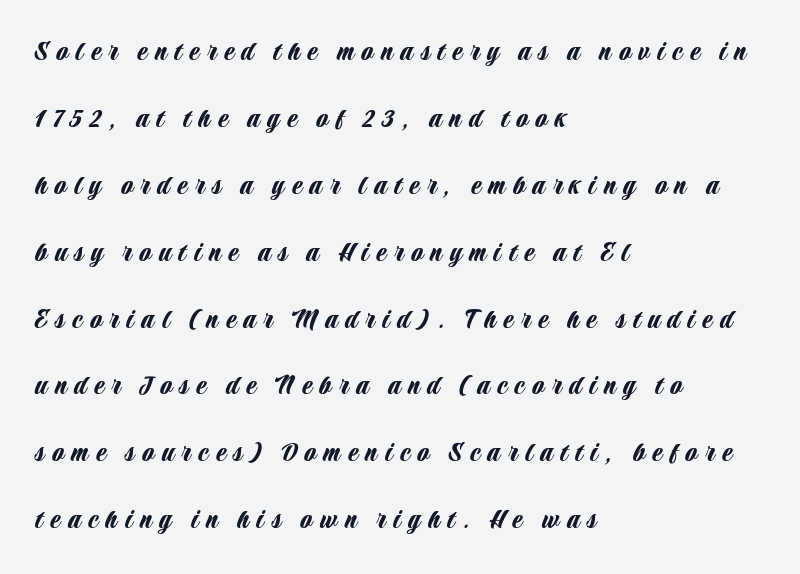
{"serif": "no", "width": "condensed", "stroke_contrast": "low", "x_height": "large", "monospaced": "no", "underline": "no", "align": "left", "line_spacing": "loose", "line_spacing_ratio": 2.23, "letter_spacing": "wide", "letter_spacing_em": 0.25, "glyph_px": 30}
